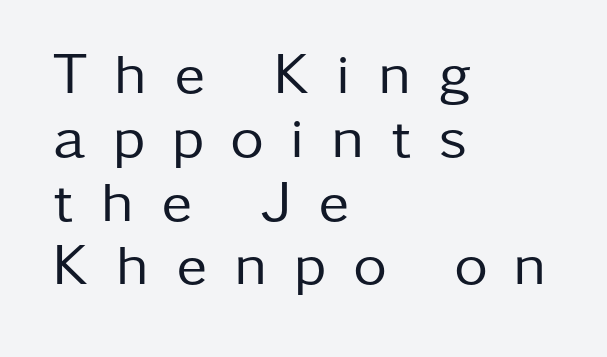
Q: Is the text bold? A: No.
Q: Is the text italic (slanted)? A: No, it is upright.
Q: Is the typeface a serif or a sans-serif typeface? A: Sans-serif.
Q: Is the text underlined? A: No.
Q: How is the paragraph aligned? A: Left-aligned.
Q: Is the spacing between letters normal or unusually wide? A: Unusually wide.
Q: Is the spacing between lines tight, normal or loose? A: Tight.
Q: Width (condensed, normal, or wide)? A: Normal.
Q: Stroke contrast? A: Low.
Q: x-height? A: Medium.
Q: Monospaced? A: No.
